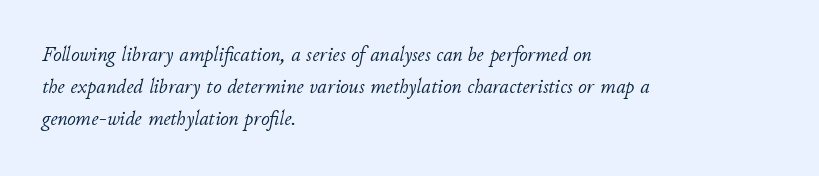
{"italic": "yes", "lean": "right", "slant_degrees": 11, "bold": "no", "underline": "no", "align": "left", "line_spacing": "normal", "line_spacing_ratio": 1.52, "letter_spacing": "normal", "letter_spacing_em": 0.0, "glyph_px": 21}
